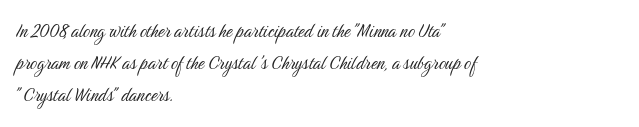
The image shows 22 px text type; set left-aligned, normal line spacing (1.45x), normal letter spacing, not underlined.
